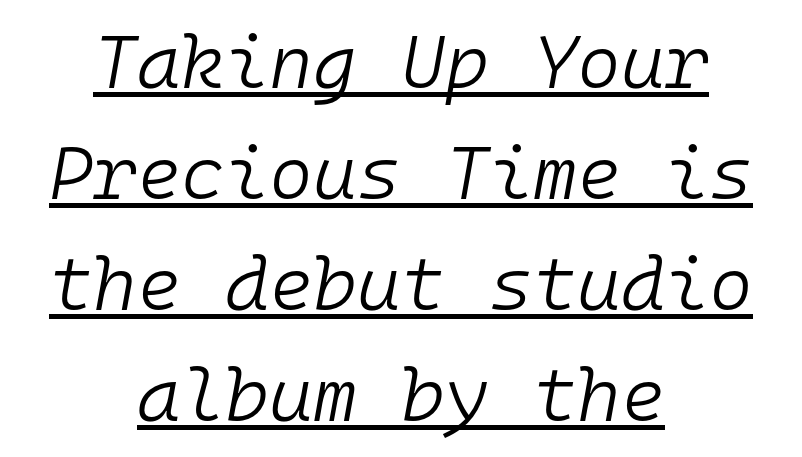
{"italic": "yes", "lean": "right", "slant_degrees": 10, "bold": "no", "weight": "light", "width": "normal", "stroke_contrast": "low", "x_height": "medium", "monospaced": "yes", "underline": "yes", "align": "center", "line_spacing": "normal", "line_spacing_ratio": 1.48, "letter_spacing": "normal", "letter_spacing_em": 0.0, "glyph_px": 75}
